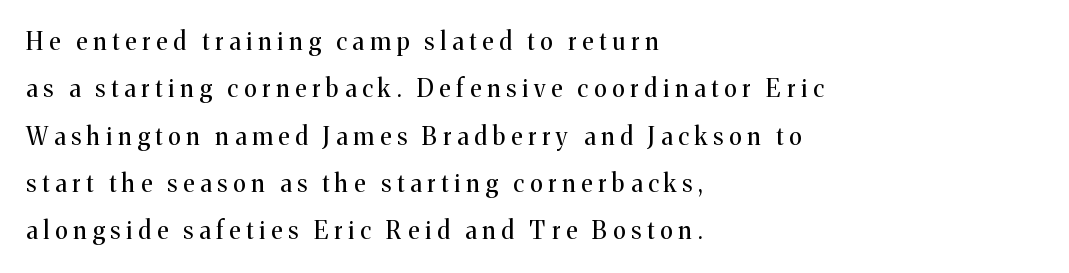
{"italic": "no", "bold": "no", "underline": "no", "align": "left", "line_spacing": "loose", "line_spacing_ratio": 1.97, "letter_spacing": "wide", "letter_spacing_em": 0.25, "glyph_px": 24}
